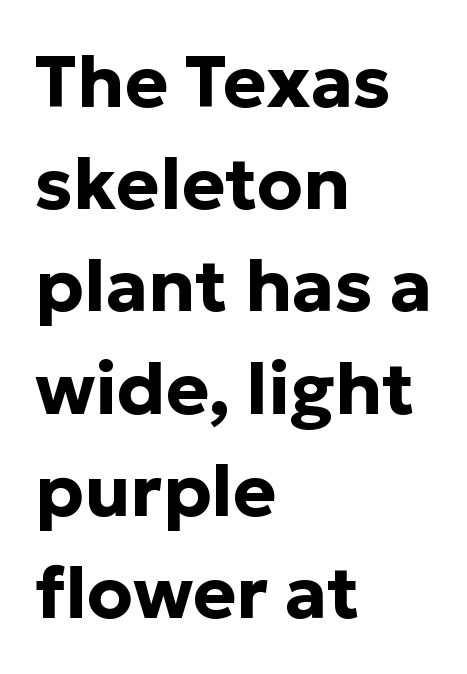
Q: Is the text bold? A: Yes.
Q: Is the text italic (slanted)? A: No, it is upright.
Q: Is the typeface a serif or a sans-serif typeface? A: Sans-serif.
Q: Is the text underlined? A: No.
Q: How is the paragraph aligned? A: Left-aligned.
Q: Is the spacing between letters normal or unusually wide? A: Normal.
Q: Is the spacing between lines tight, normal or loose? A: Normal.
Q: Width (condensed, normal, or wide)? A: Normal.
Q: Stroke contrast? A: Low.
Q: x-height? A: Medium.
Q: Monospaced? A: No.
